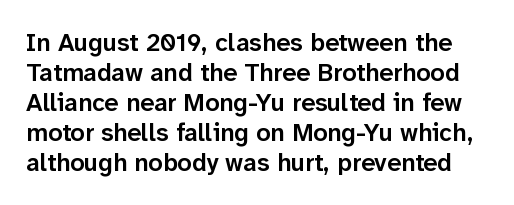
The image shows 25 px text type, upright; set line spacing 1.2x, normal letter spacing, not underlined.
